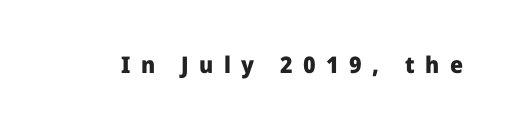
Plain, unruled lines of type. Caption: expanded tracking, letters set apart. Caption: bold face, heavy strokes. It's the straight-up-and-down kind of type.
